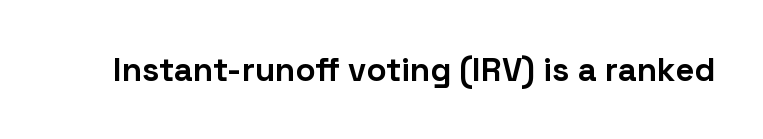
Q: Is the text bold? A: Yes.
Q: Is the text italic (slanted)? A: No, it is upright.
Q: Is the typeface a serif or a sans-serif typeface? A: Sans-serif.
Q: Is the text underlined? A: No.
Q: Is the spacing between letters normal or unusually wide? A: Normal.
Q: Width (condensed, normal, or wide)? A: Normal.
Q: Stroke contrast? A: Low.
Q: x-height? A: Medium.
Q: Monospaced? A: No.
